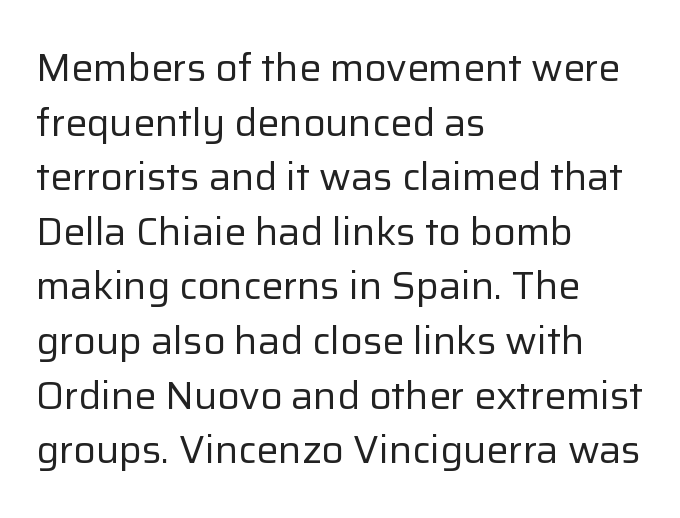
Q: Is the text bold? A: No.
Q: Is the text italic (slanted)? A: No, it is upright.
Q: Is the typeface a serif or a sans-serif typeface? A: Sans-serif.
Q: Is the text underlined? A: No.
Q: How is the paragraph aligned? A: Left-aligned.
Q: Is the spacing between letters normal or unusually wide? A: Normal.
Q: Is the spacing between lines tight, normal or loose? A: Normal.
Q: Width (condensed, normal, or wide)? A: Normal.
Q: Stroke contrast? A: Low.
Q: x-height? A: Medium.
Q: Monospaced? A: No.
